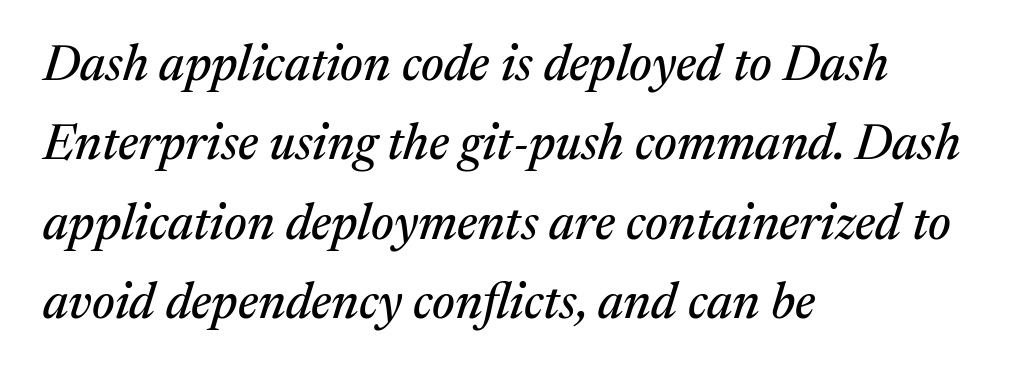
Q: Is the text italic (slanted)? A: Yes, it leans right by about 17 degrees.
Q: Is the typeface a serif or a sans-serif typeface? A: Serif.
Q: Is the text underlined? A: No.
Q: How is the paragraph aligned? A: Left-aligned.
Q: Is the spacing between letters normal or unusually wide? A: Normal.
Q: Is the spacing between lines tight, normal or loose? A: Normal.
Q: Width (condensed, normal, or wide)? A: Normal.
Q: Stroke contrast? A: Medium.
Q: x-height? A: Medium.
Q: Monospaced? A: No.
